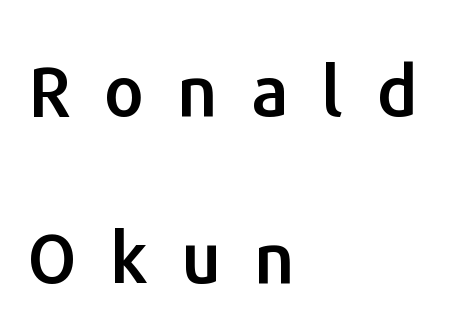
Q: Is the text italic (slanted)? A: No, it is upright.
Q: Is the typeface a serif or a sans-serif typeface? A: Sans-serif.
Q: Is the text underlined? A: No.
Q: How is the paragraph aligned? A: Left-aligned.
Q: Is the spacing between letters normal or unusually wide? A: Unusually wide.
Q: Is the spacing between lines tight, normal or loose? A: Loose.
Q: Width (condensed, normal, or wide)? A: Normal.
Q: Stroke contrast? A: Low.
Q: x-height? A: Medium.
Q: Monospaced? A: No.
